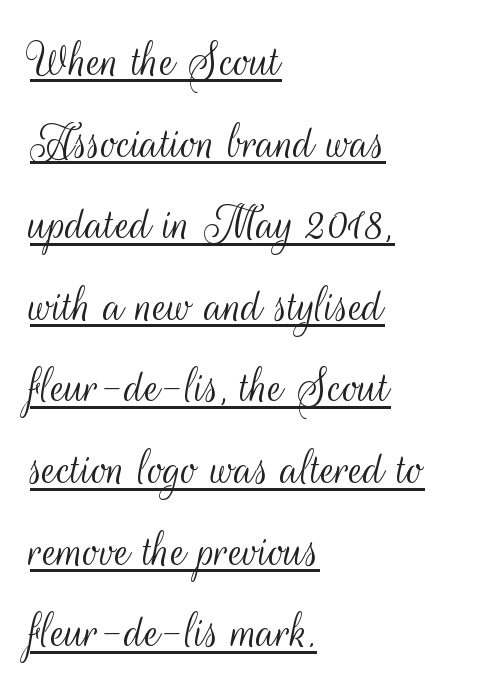
{"serif": "no", "bold": "no", "weight": "light", "width": "condensed", "stroke_contrast": "medium", "x_height": "small", "monospaced": "no", "underline": "yes", "align": "left", "line_spacing": "normal", "line_spacing_ratio": 1.54, "letter_spacing": "normal", "letter_spacing_em": 0.0, "glyph_px": 53}
